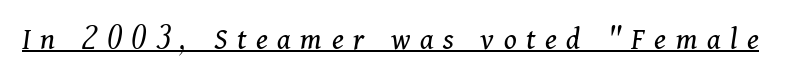
Underlining? Definitely there. Is the type slanted? Yes — the strokes lean at a clear angle. Heaviness? Minimal to ordinary, like unemphasized prose. Look at the bottom of the vertical strokes: they flare into serifs here.
